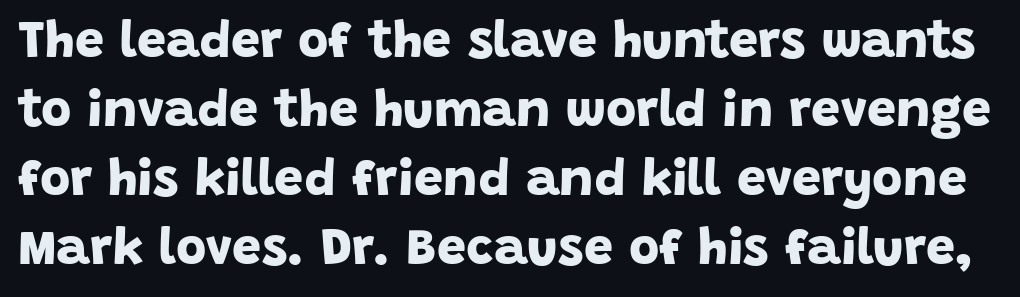
{"serif": "no", "bold": "yes", "weight": "bold", "width": "normal", "stroke_contrast": "low", "x_height": "large", "monospaced": "no", "underline": "no", "line_spacing": "normal", "line_spacing_ratio": 1.33, "letter_spacing": "normal", "letter_spacing_em": 0.0, "glyph_px": 52}
